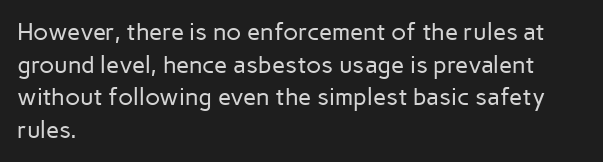
Plain, unruled lines of type. Ordinary non-slanted type is in use. Does extra space separate the letters? No, they use regular spacing. This is not heavy type; no bold has been used. These lines sit exactly where default settings would place them. Reading down the block, your eye returns to a fixed left position each line.
